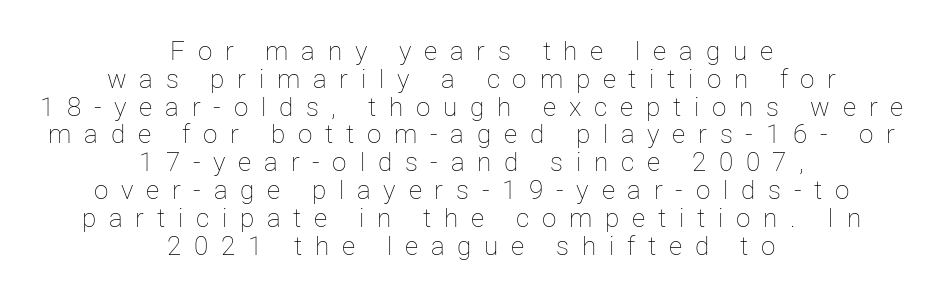
Rows of type sit shoulder to shoulder in the vertical direction. The typesetter chose a symmetrical, centered arrangement here. Heft: none added — not bold. The zone under the glyphs is completely vacant. This is the regular roman posture of the typeface.
